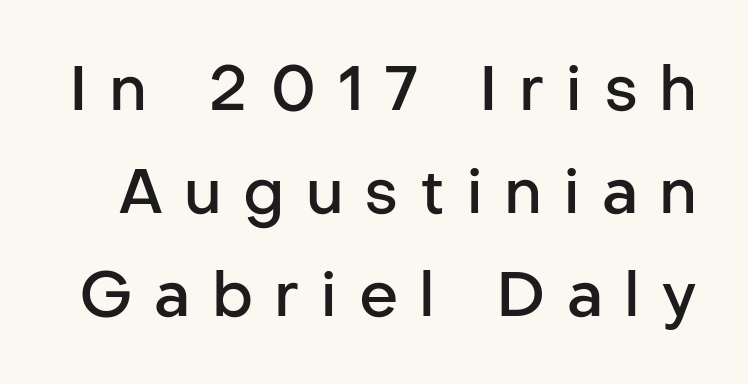
The image shows 62 px semibold sans-serif type, upright; set normal line spacing (1.66x), unusually wide letter spacing (+0.34 em), not underlined; low stroke contrast and a medium x-height.
